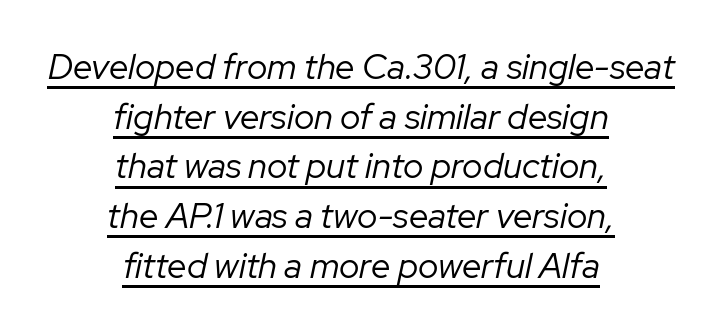
{"italic": "yes", "lean": "right", "slant_degrees": 12, "bold": "no", "weight": "regular", "width": "normal", "stroke_contrast": "low", "x_height": "medium", "monospaced": "no", "underline": "yes", "align": "center", "line_spacing": "normal", "line_spacing_ratio": 1.42, "letter_spacing": "normal", "letter_spacing_em": 0.0, "glyph_px": 35}
